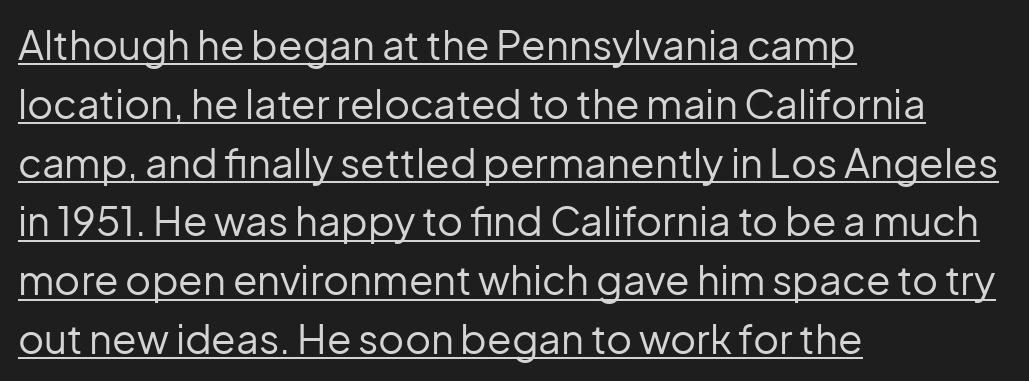
The space between consecutive lines is moderate. You can tell from the bare stems that sans-serif type was used. You can see a thin bar hugging the bottom of the glyphs. A student would call this left alignment; a typographer would say flush left, rag right.
